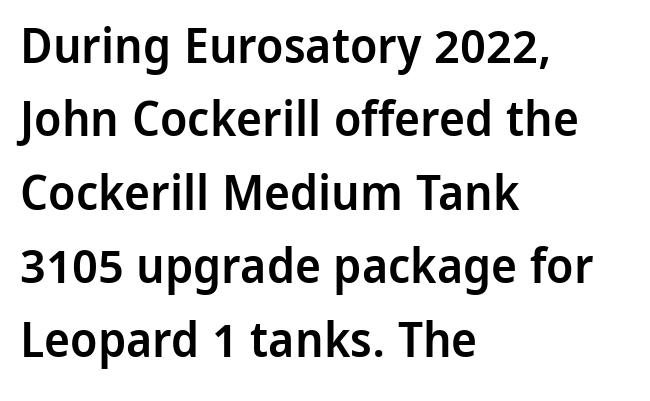
{"serif": "no", "italic": "no", "bold": "semi", "weight": "semibold", "width": "normal", "stroke_contrast": "low", "x_height": "medium", "monospaced": "no", "underline": "no", "align": "left", "line_spacing": "normal", "line_spacing_ratio": 1.5, "letter_spacing": "normal", "letter_spacing_em": 0.0, "glyph_px": 49}
